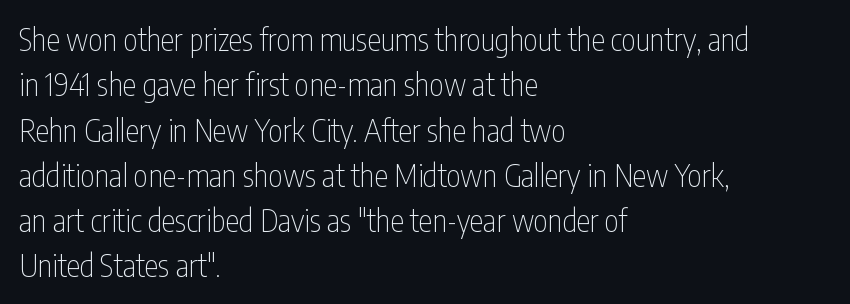
Q: Is the text bold? A: No.
Q: Is the text italic (slanted)? A: No, it is upright.
Q: Is the typeface a serif or a sans-serif typeface? A: Sans-serif.
Q: Is the text underlined? A: No.
Q: How is the paragraph aligned? A: Left-aligned.
Q: Is the spacing between letters normal or unusually wide? A: Normal.
Q: Is the spacing between lines tight, normal or loose? A: Normal.
Q: Width (condensed, normal, or wide)? A: Condensed.
Q: Stroke contrast? A: Low.
Q: x-height? A: Medium.
Q: Monospaced? A: No.
